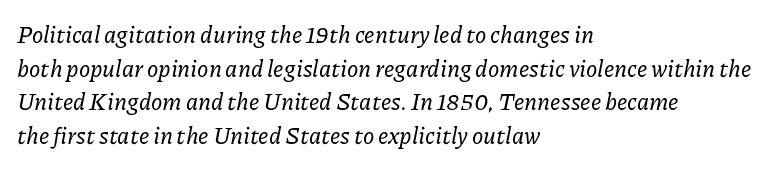
{"italic": "yes", "lean": "right", "slant_degrees": 11, "underline": "no", "align": "left", "line_spacing": "normal", "line_spacing_ratio": 1.46, "letter_spacing": "normal", "letter_spacing_em": 0.0, "glyph_px": 23}
